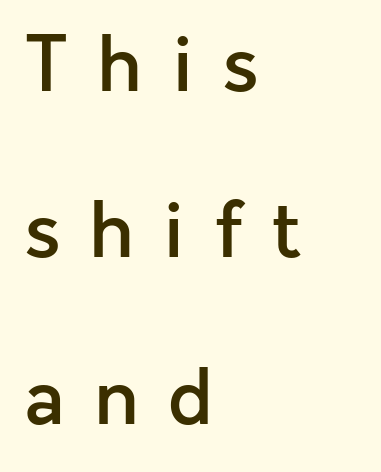
The image shows 76 px semibold sans-serif type, upright; set left-aligned, loose line spacing (2.19x), unusually wide letter spacing (+0.38 em), not underlined; a medium x-height.
